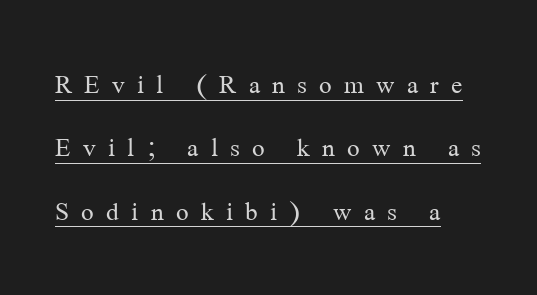
The image shows 28 px regular-weight serif type, upright; set loose line spacing (2.26x), unusually wide letter spacing (+0.44 em), underlined; medium stroke contrast and a medium x-height.
